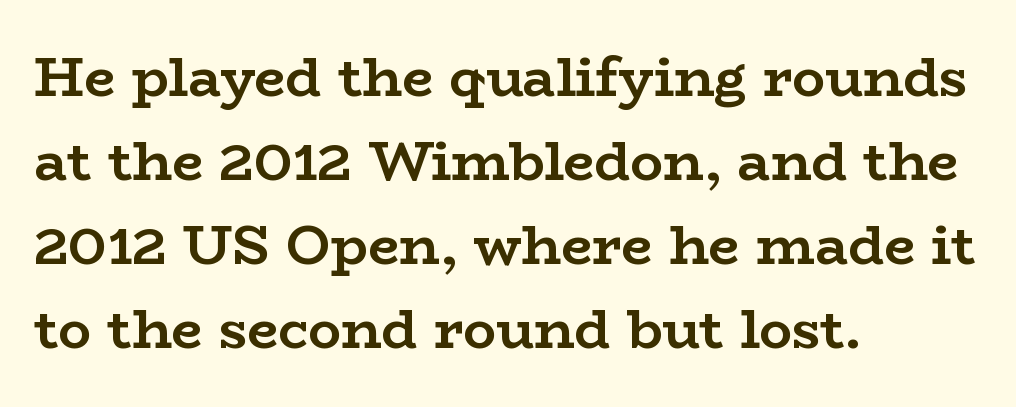
The lettering holds an erect, upright posture throughout. Is this a sans? No — the strokes have serifs. A student would call this left alignment; a typographer would say flush left, rag right. These lines are rendered in a variable-pitch font. Descenders are the only things crossing below the line.
